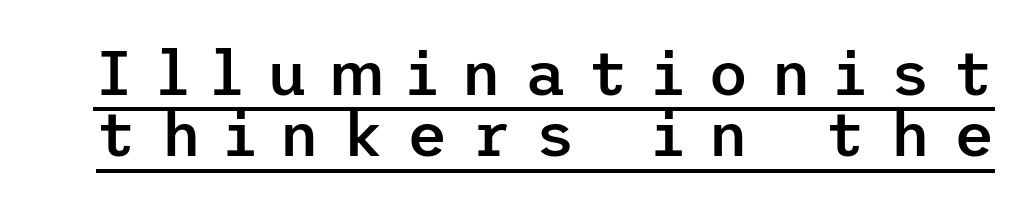
{"serif": "no", "italic": "no", "bold": "semi", "weight": "semibold", "width": "normal", "stroke_contrast": "low", "x_height": "medium", "underline": "yes", "line_spacing": "tight", "line_spacing_ratio": 0.99, "letter_spacing": "wide", "letter_spacing_em": 0.38, "glyph_px": 62}
